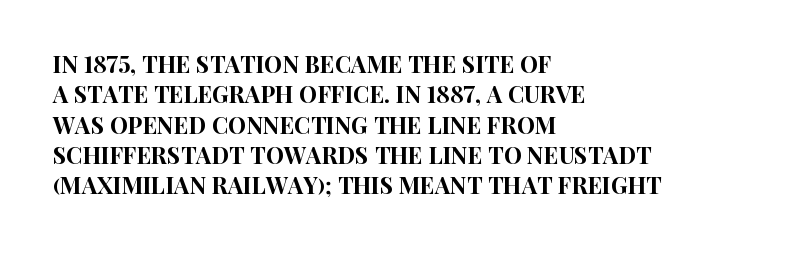
{"italic": "no", "underline": "no", "align": "left", "line_spacing": "normal", "line_spacing_ratio": 1.32, "letter_spacing": "normal", "letter_spacing_em": 0.0, "glyph_px": 23}
